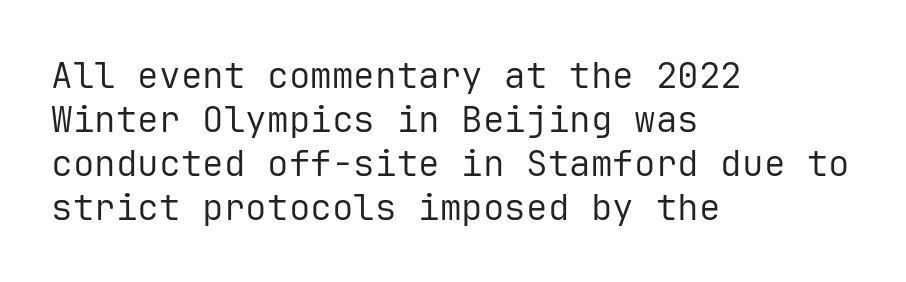
Q: Is the text bold? A: No.
Q: Is the text italic (slanted)? A: No, it is upright.
Q: Is the typeface a serif or a sans-serif typeface? A: Sans-serif.
Q: Is the text underlined? A: No.
Q: How is the paragraph aligned? A: Left-aligned.
Q: Is the spacing between letters normal or unusually wide? A: Normal.
Q: Width (condensed, normal, or wide)? A: Normal.
Q: Stroke contrast? A: Low.
Q: x-height? A: Medium.
Q: Monospaced? A: Yes.
